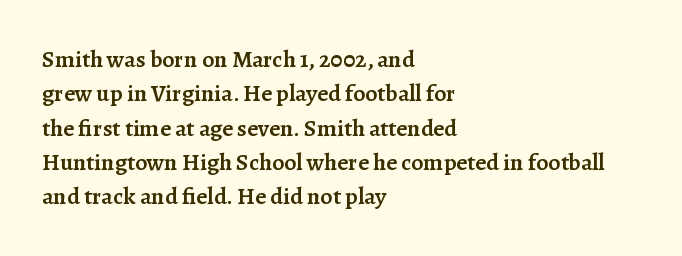
The image shows 24 px text type, upright; set left-aligned, normal line spacing (1.43x), normal letter spacing, not underlined.
